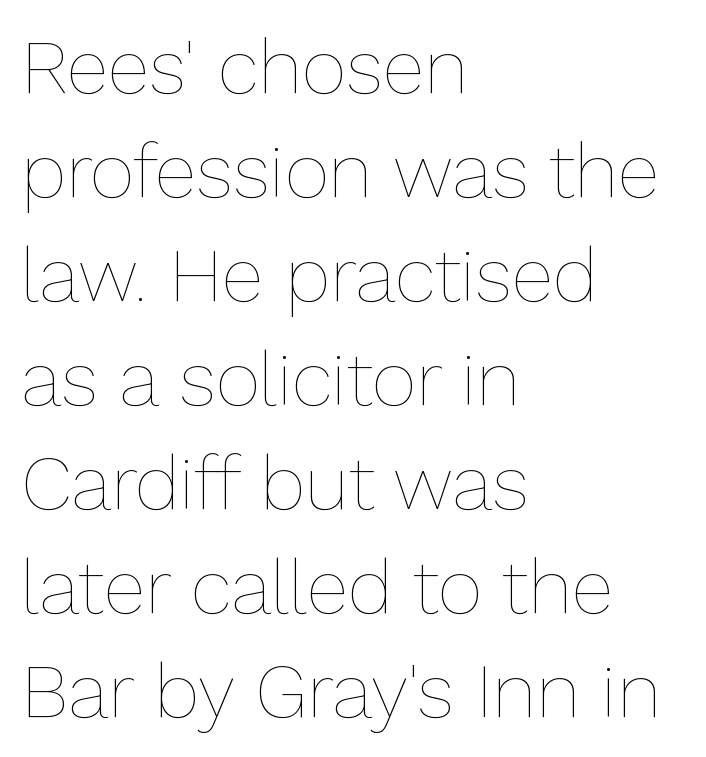
The image shows 77 px thin type, upright; set left-aligned, normal line spacing (1.35x), normal letter spacing, not underlined; low stroke contrast and a medium x-height.
